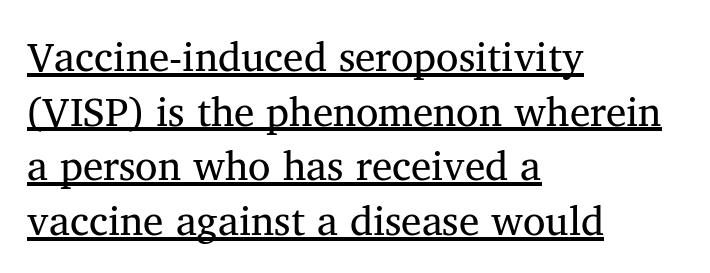
Q: Is the text italic (slanted)? A: No, it is upright.
Q: Is the typeface a serif or a sans-serif typeface? A: Serif.
Q: Is the text underlined? A: Yes.
Q: How is the paragraph aligned? A: Left-aligned.
Q: Is the spacing between letters normal or unusually wide? A: Normal.
Q: Is the spacing between lines tight, normal or loose? A: Normal.
Q: Width (condensed, normal, or wide)? A: Normal.
Q: Stroke contrast? A: Medium.
Q: x-height? A: Medium.
Q: Monospaced? A: No.
